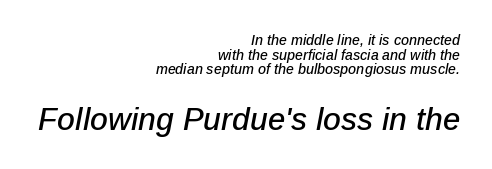
{"italic": "yes", "lean": "right", "slant_degrees": 12, "width": "normal", "stroke_contrast": "low", "x_height": "medium", "monospaced": "no", "underline": "no", "align": "right", "line_spacing": "tight", "line_spacing_ratio": 1.05, "letter_spacing": "normal", "letter_spacing_em": 0.0, "larger_block": "second", "size_ratio": 2.21, "glyph_px": 31}
